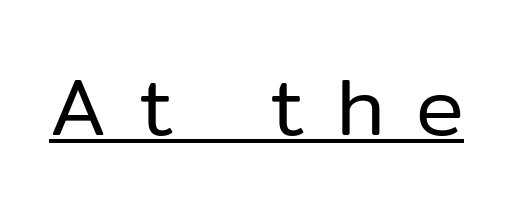
Q: Is the text bold? A: No.
Q: Is the text italic (slanted)? A: No, it is upright.
Q: Is the typeface a serif or a sans-serif typeface? A: Sans-serif.
Q: Is the text underlined? A: Yes.
Q: Is the spacing between letters normal or unusually wide? A: Unusually wide.
Q: Width (condensed, normal, or wide)? A: Normal.
Q: Stroke contrast? A: Low.
Q: x-height? A: Medium.
Q: Monospaced? A: No.
